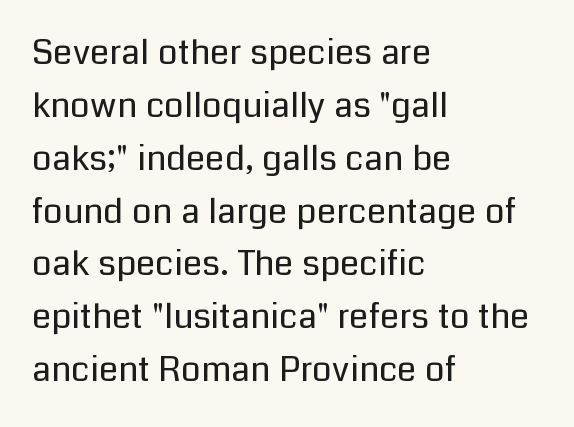
Q: Is the text bold? A: No.
Q: Is the text italic (slanted)? A: No, it is upright.
Q: Is the typeface a serif or a sans-serif typeface? A: Sans-serif.
Q: Is the text underlined? A: No.
Q: How is the paragraph aligned? A: Left-aligned.
Q: Is the spacing between letters normal or unusually wide? A: Normal.
Q: Is the spacing between lines tight, normal or loose? A: Normal.
Q: Width (condensed, normal, or wide)? A: Normal.
Q: Stroke contrast? A: Low.
Q: x-height? A: Medium.
Q: Monospaced? A: No.
